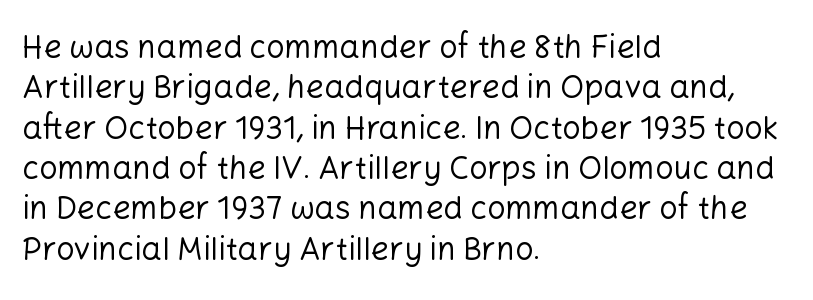
This is the regular roman posture of the typeface. Leading matches the norm, producing a regular column. Caption: multi-line text, flush left, ragged right. A typesetter would call this proportional, since set widths differ per character. Heaviness? Minimal to ordinary, like unemphasized prose.
